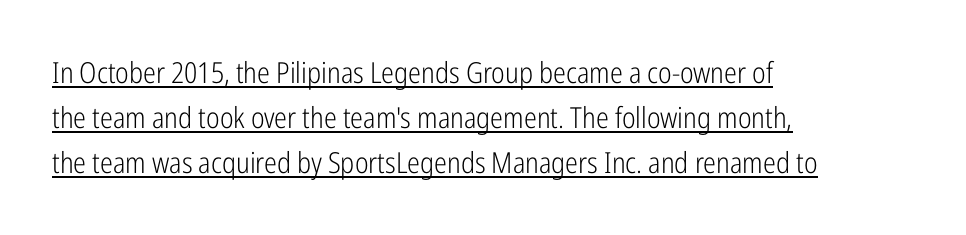
Q: Is the text bold? A: No.
Q: Is the text italic (slanted)? A: No, it is upright.
Q: Is the typeface a serif or a sans-serif typeface? A: Sans-serif.
Q: Is the text underlined? A: Yes.
Q: How is the paragraph aligned? A: Left-aligned.
Q: Is the spacing between letters normal or unusually wide? A: Normal.
Q: Is the spacing between lines tight, normal or loose? A: Normal.
Q: Width (condensed, normal, or wide)? A: Condensed.
Q: Stroke contrast? A: Low.
Q: x-height? A: Medium.
Q: Monospaced? A: No.
